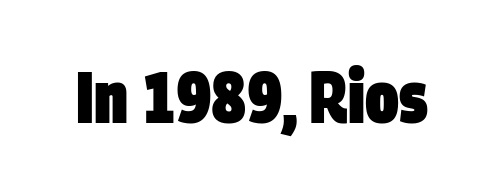
The image shows 73 px heavy, condensed sans-serif type; set normal letter spacing, not underlined; low stroke contrast and a large x-height.
